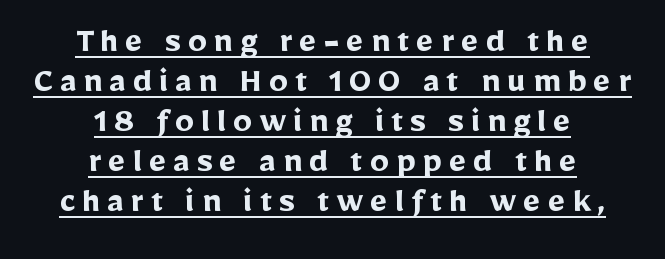
The image shows 38 px semibold sans-serif type, upright; set centered, tight line spacing (1.05x), underlined; low stroke contrast and a medium x-height.
